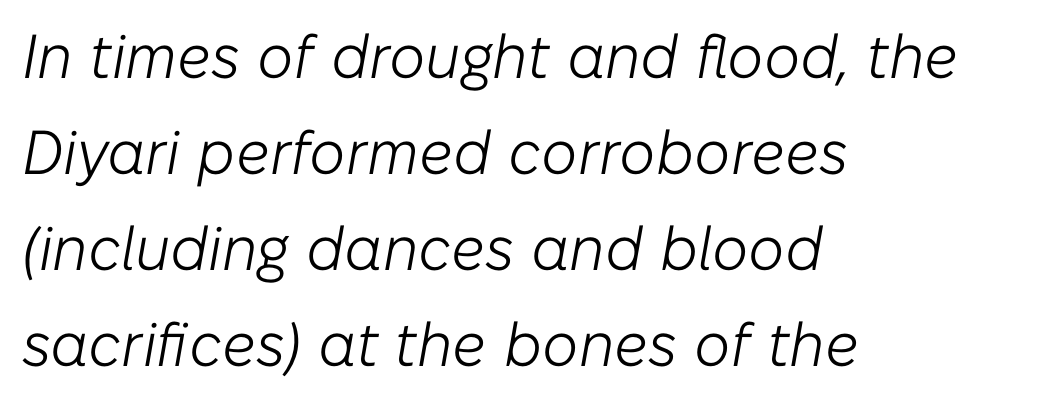
Q: Is the text bold? A: No.
Q: Is the text italic (slanted)? A: Yes, it leans right by about 10 degrees.
Q: Is the text underlined? A: No.
Q: How is the paragraph aligned? A: Left-aligned.
Q: Is the spacing between letters normal or unusually wide? A: Normal.
Q: Is the spacing between lines tight, normal or loose? A: Normal.
Q: Width (condensed, normal, or wide)? A: Normal.
Q: Stroke contrast? A: Low.
Q: x-height? A: Medium.
Q: Monospaced? A: No.
